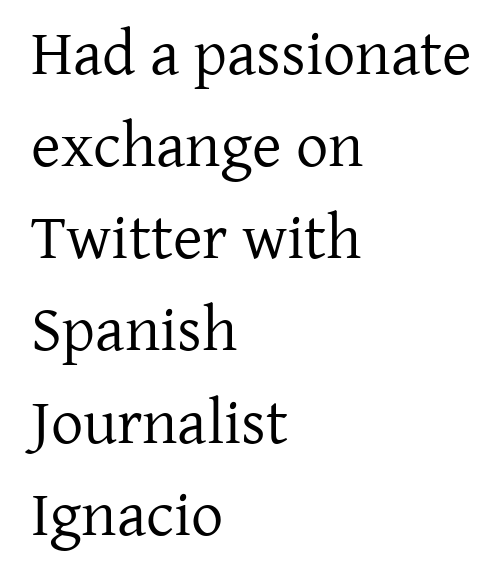
{"serif": "yes", "italic": "no", "bold": "no", "weight": "regular", "width": "normal", "stroke_contrast": "low", "x_height": "medium", "monospaced": "no", "underline": "no", "align": "left", "line_spacing": "normal", "line_spacing_ratio": 1.44, "letter_spacing": "normal", "letter_spacing_em": 0.0, "glyph_px": 64}
